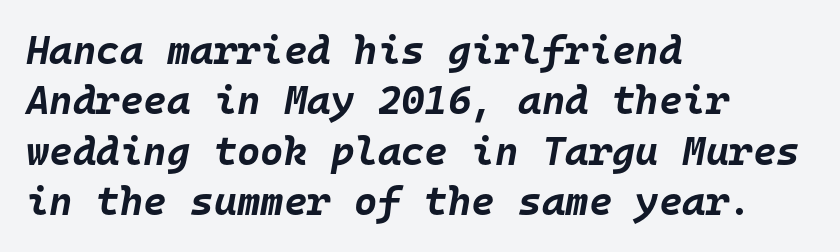
The image shows 40 px bold type, italic (leaning right), monospaced; set left-aligned, normal line spacing (1.26x), normal letter spacing, not underlined; low stroke contrast and a large x-height.
